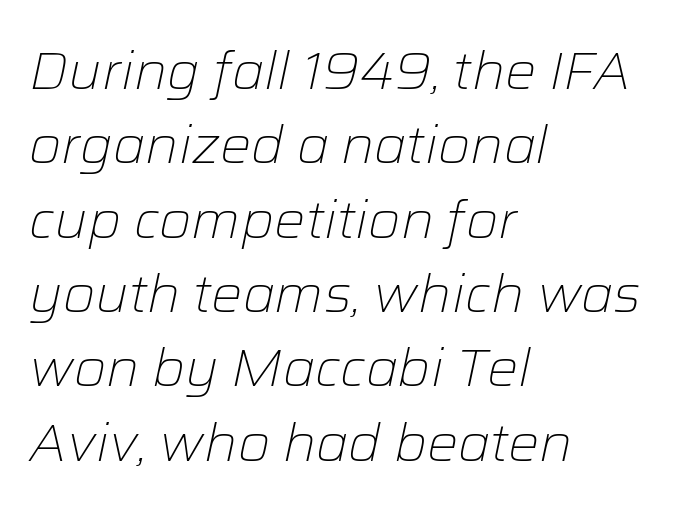
Q: Is the text bold? A: No.
Q: Is the text italic (slanted)? A: Yes, it leans right by about 12 degrees.
Q: Is the text underlined? A: No.
Q: How is the paragraph aligned? A: Left-aligned.
Q: Is the spacing between letters normal or unusually wide? A: Normal.
Q: Is the spacing between lines tight, normal or loose? A: Normal.
Q: Width (condensed, normal, or wide)? A: Normal.
Q: Stroke contrast? A: Low.
Q: x-height? A: Medium.
Q: Monospaced? A: No.
